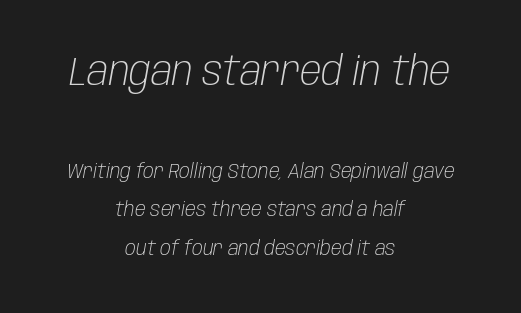
The rendering applies a slant to the glyphs. Compared with a flush-left layout, this one balances lines on the center instead. Bold? No — there's no thickening of the strokes. Typesetter's note — upper block bumped up in size, lower block left smaller. Each new line begins a long way beneath the previous one.
